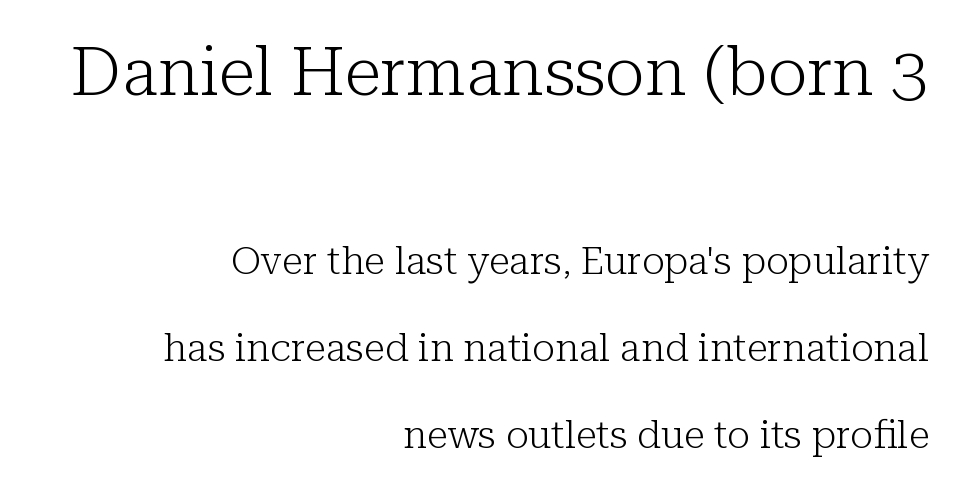
{"serif": "yes", "italic": "no", "bold": "no", "weight": "light", "width": "normal", "stroke_contrast": "low", "x_height": "medium", "monospaced": "no", "underline": "no", "align": "right", "line_spacing": "loose", "line_spacing_ratio": 2.23, "letter_spacing": "normal", "letter_spacing_em": 0.0, "larger_block": "first", "size_ratio": 1.74, "glyph_px": 68}
